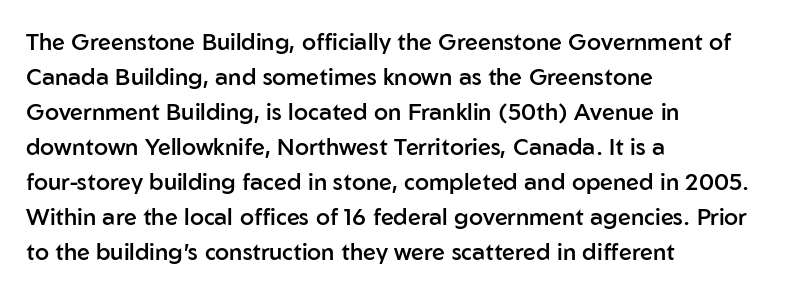
{"italic": "no", "bold": "semi", "underline": "no", "align": "left", "line_spacing": "normal", "line_spacing_ratio": 1.52, "letter_spacing": "normal", "letter_spacing_em": 0.0, "glyph_px": 23}
